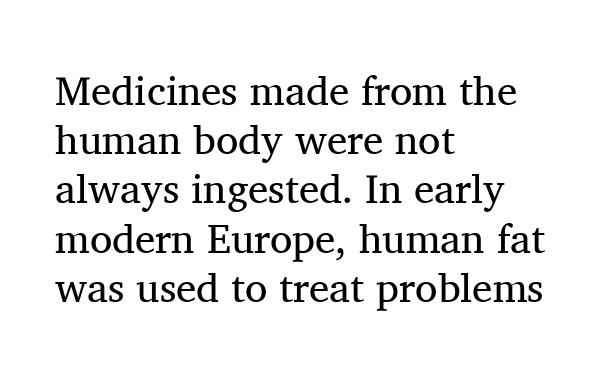
{"serif": "yes", "italic": "no", "bold": "no", "weight": "regular", "width": "normal", "stroke_contrast": "medium", "x_height": "medium", "monospaced": "no", "underline": "no", "align": "left", "line_spacing_ratio": 1.2, "letter_spacing": "normal", "letter_spacing_em": 0.0, "glyph_px": 41}
